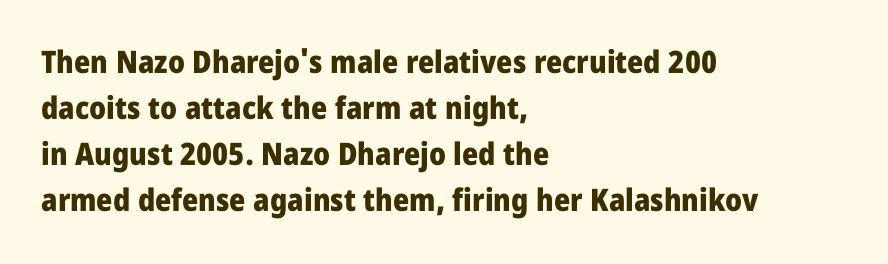
The image shows 31 px heavy, condensed sans-serif type, upright; set left-aligned, normal line spacing (1.48x), normal letter spacing, not underlined; low stroke contrast and a large x-height.
